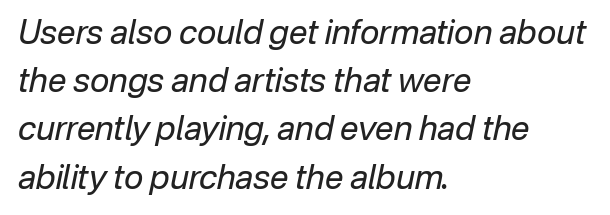
The image shows 33 px regular-weight type, italic (leaning right); set left-aligned, normal line spacing (1.46x), normal letter spacing, not underlined; low stroke contrast and a medium x-height.
